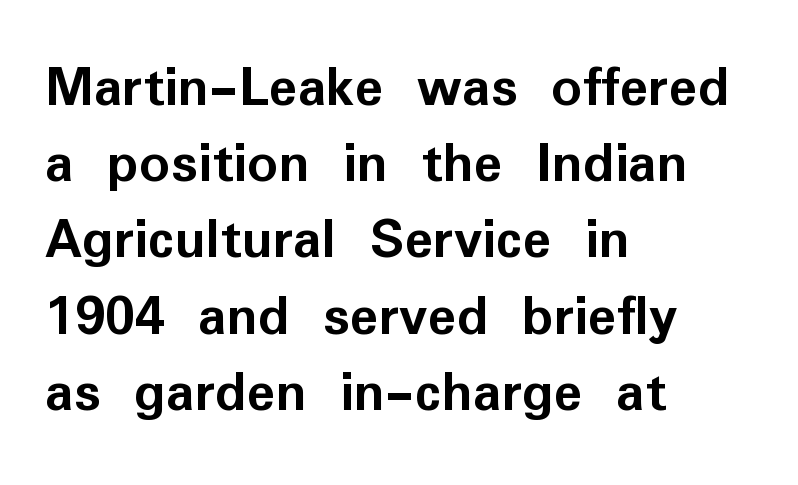
Q: Is the text bold? A: Yes.
Q: Is the text italic (slanted)? A: No, it is upright.
Q: Is the typeface a serif or a sans-serif typeface? A: Sans-serif.
Q: Is the text underlined? A: No.
Q: How is the paragraph aligned? A: Left-aligned.
Q: Is the spacing between letters normal or unusually wide? A: Normal.
Q: Is the spacing between lines tight, normal or loose? A: Normal.
Q: Width (condensed, normal, or wide)? A: Normal.
Q: Stroke contrast? A: Low.
Q: x-height? A: Medium.
Q: Monospaced? A: No.
